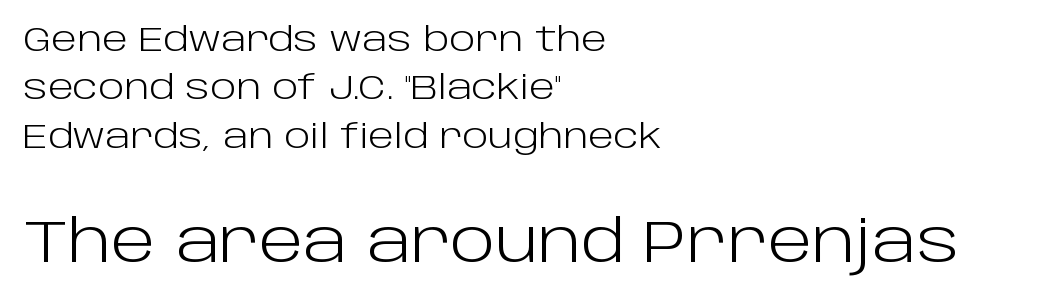
In terms of leading, this rendering sits right in the middle. Rendered with straight, roman letterforms. A typesetter would call this proportional, since set widths differ per character. On a weight scale, this lands at 450 or below.
